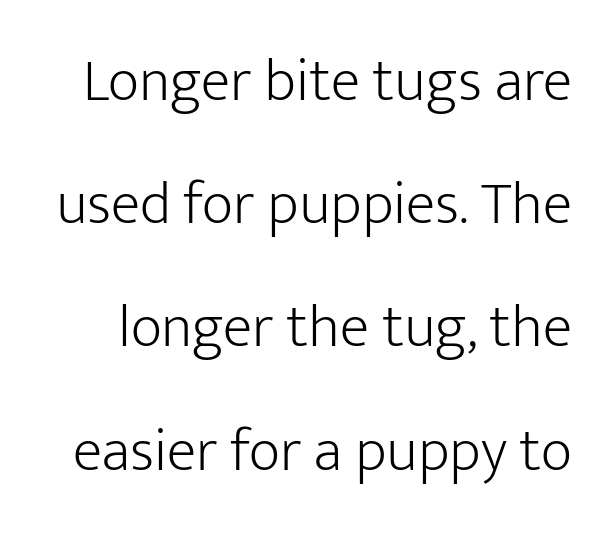
{"serif": "no", "italic": "no", "bold": "no", "weight": "light", "width": "normal", "stroke_contrast": "low", "x_height": "medium", "monospaced": "no", "underline": "no", "line_spacing": "loose", "line_spacing_ratio": 2.02, "letter_spacing": "normal", "letter_spacing_em": 0.0, "glyph_px": 61}
